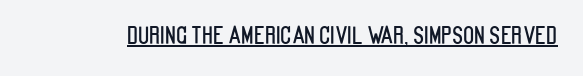
The image shows 23 px text type, upright; set normal letter spacing, underlined.
